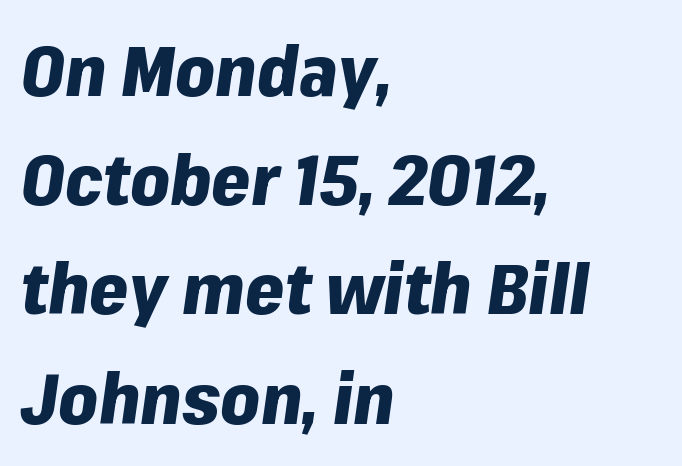
Q: Is the text bold? A: Yes.
Q: Is the text italic (slanted)? A: Yes, it leans right by about 8 degrees.
Q: Is the text underlined? A: No.
Q: How is the paragraph aligned? A: Left-aligned.
Q: Is the spacing between letters normal or unusually wide? A: Normal.
Q: Is the spacing between lines tight, normal or loose? A: Normal.
Q: Width (condensed, normal, or wide)? A: Normal.
Q: Stroke contrast? A: Low.
Q: x-height? A: Medium.
Q: Monospaced? A: No.
